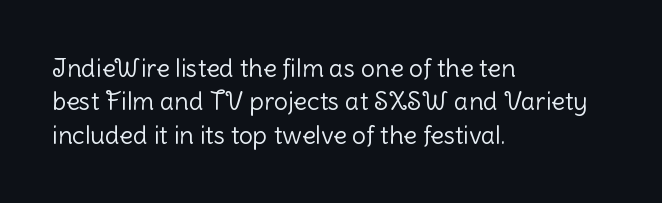
The image shows 25 px text type, upright; set left-aligned, normal line spacing (1.34x), normal letter spacing, not underlined.
